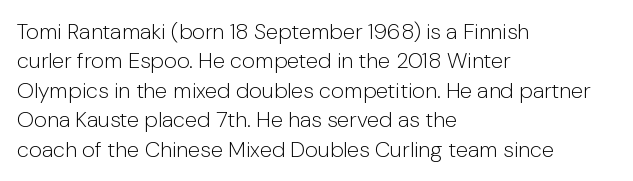
Bare-footed words on every line. Every stem runs plumb, perpendicular to the baseline. The typesetting does not lean heavy: it is not bold. Tracking value appears to be zero — textbook default spacing. The vertical gap from one line to the next is medium.
